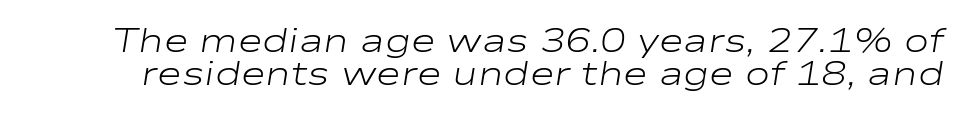
Vertical stems look standard width or narrower in stroke. Is the type slanted? Yes — the strokes lean at a clear angle. Whoever set this chose condensed vertical rhythm over breathing room. The rendering uses natural spacing where letterforms have individual widths.
